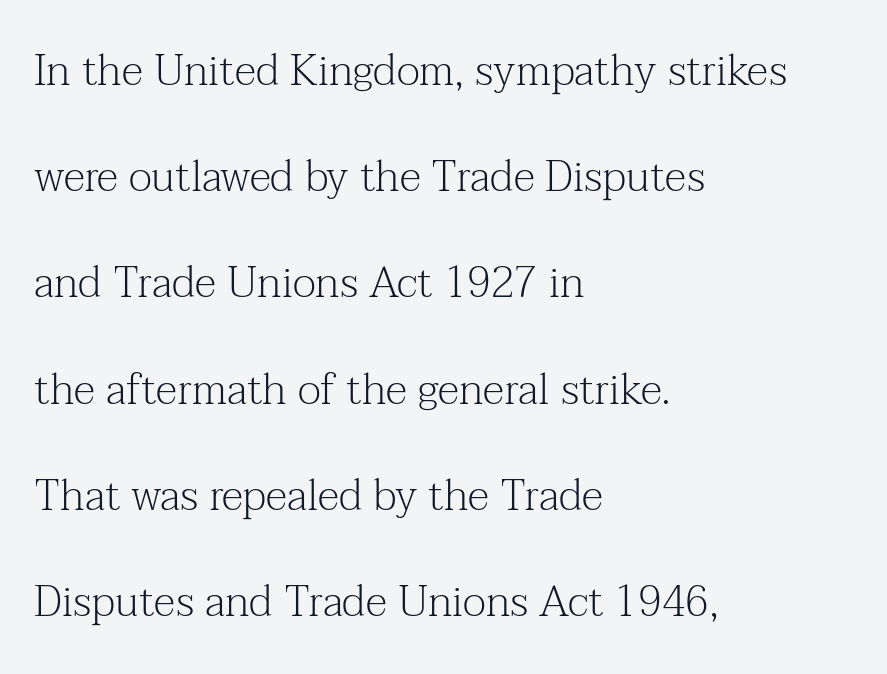
{"serif": "yes", "italic": "no", "bold": "no", "weight": "light", "width": "normal", "stroke_contrast": "medium", "x_height": "medium", "monospaced": "no", "underline": "no", "align": "left", "line_spacing": "loose", "line_spacing_ratio": 2.47, "letter_spacing": "normal", "letter_spacing_em": 0.0, "glyph_px": 43}
